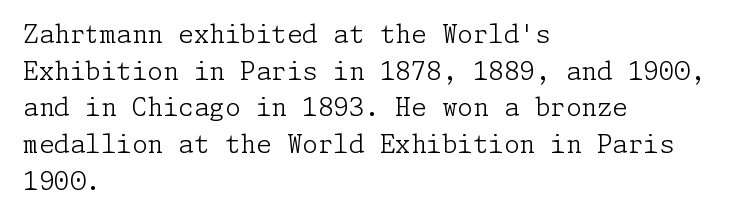
Q: Is the text bold? A: No.
Q: Is the text italic (slanted)? A: No, it is upright.
Q: Is the text underlined? A: No.
Q: How is the paragraph aligned? A: Left-aligned.
Q: Is the spacing between letters normal or unusually wide? A: Normal.
Q: Is the spacing between lines tight, normal or loose? A: Normal.
